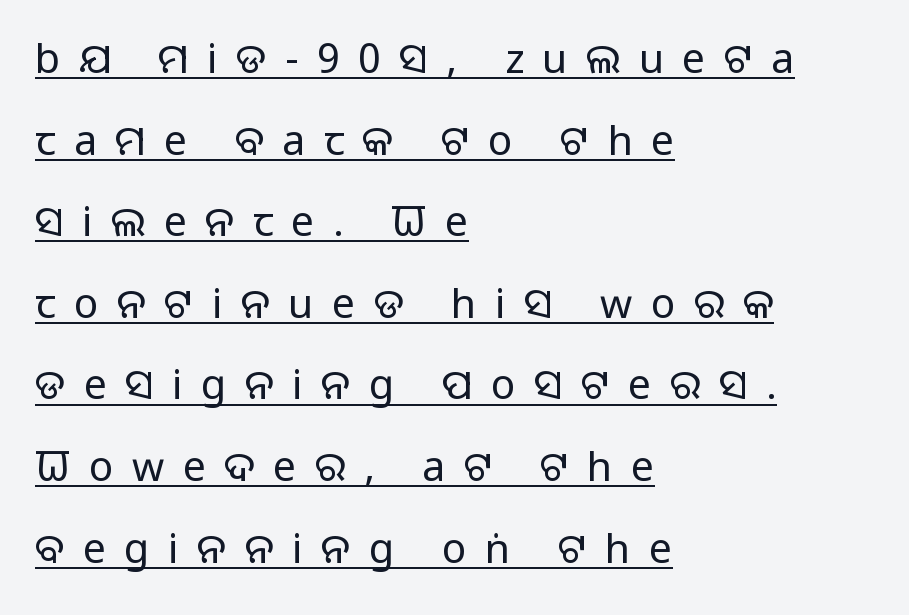
{"serif": "no", "italic": "no", "bold": "no", "weight": "regular", "width": "normal", "stroke_contrast": "low", "x_height": "large", "monospaced": "no", "underline": "yes", "align": "left", "line_spacing": "loose", "line_spacing_ratio": 1.99, "letter_spacing": "wide", "letter_spacing_em": 0.45, "glyph_px": 41}
